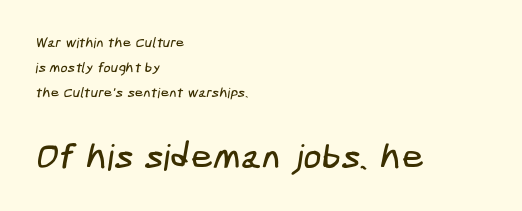
Bare-footed words on every line. Is the block centered? No — it sits flush against the left margin. These two chunks differ in scale, with the bottom chunk taking the larger measure. Font category for this specimen: sans-serif.
